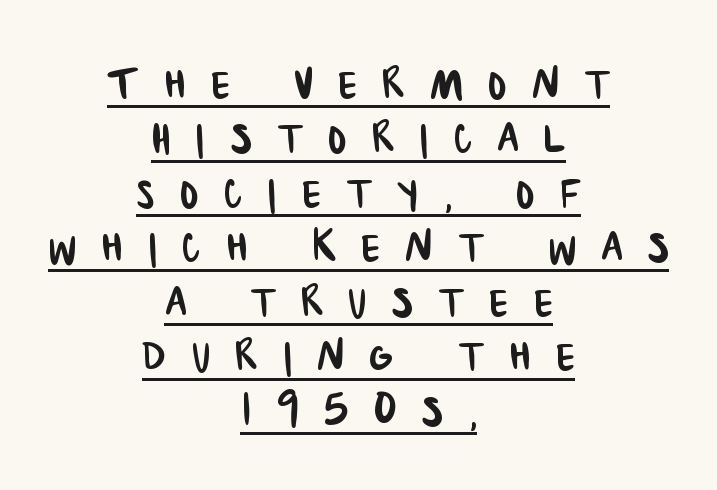
The image shows 55 px condensed sans-serif type; set centered, tight line spacing (0.99x), unusually wide letter spacing (+0.46 em), underlined; low stroke contrast and a large x-height.
